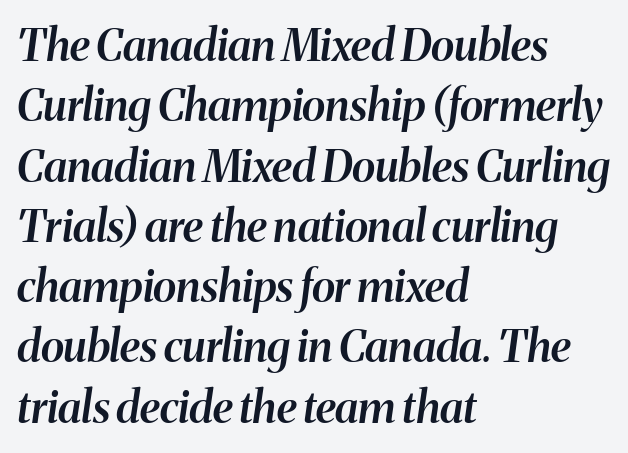
The image shows 44 px semibold type, italic (leaning right); set left-aligned, normal line spacing (1.37x), normal letter spacing, not underlined; medium stroke contrast and a medium x-height.
